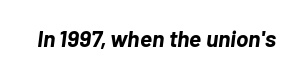
Q: Is the text bold? A: Yes.
Q: Is the text italic (slanted)? A: Yes, it leans right by about 7 degrees.
Q: Is the text underlined? A: No.
Q: Is the spacing between letters normal or unusually wide? A: Normal.
